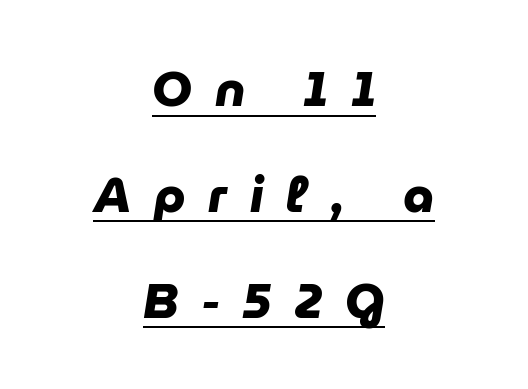
Q: Is the text bold? A: Yes.
Q: Is the typeface a serif or a sans-serif typeface? A: Sans-serif.
Q: Is the text underlined? A: Yes.
Q: How is the paragraph aligned? A: Centered.
Q: Is the spacing between letters normal or unusually wide? A: Unusually wide.
Q: Is the spacing between lines tight, normal or loose? A: Loose.
Q: Width (condensed, normal, or wide)? A: Normal.
Q: Stroke contrast? A: Low.
Q: x-height? A: Medium.
Q: Monospaced? A: No.
